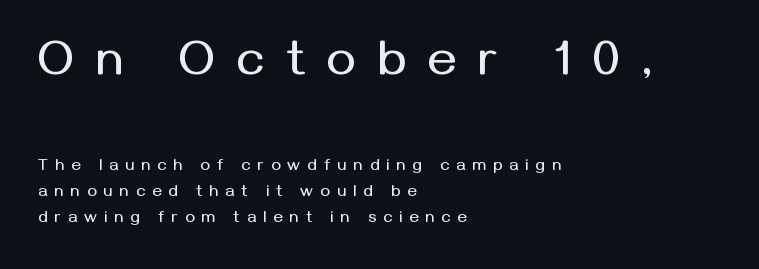
Each line starts at the same left margin while the right side varies. Whoever set this made the first block the dominant, larger element. Someone cranked the tracking dial way up on this one. The vertical gap from one line to the next is medium. Glance below the letters and you will spot only blank space. A roman cut, with each character standing at attention.
